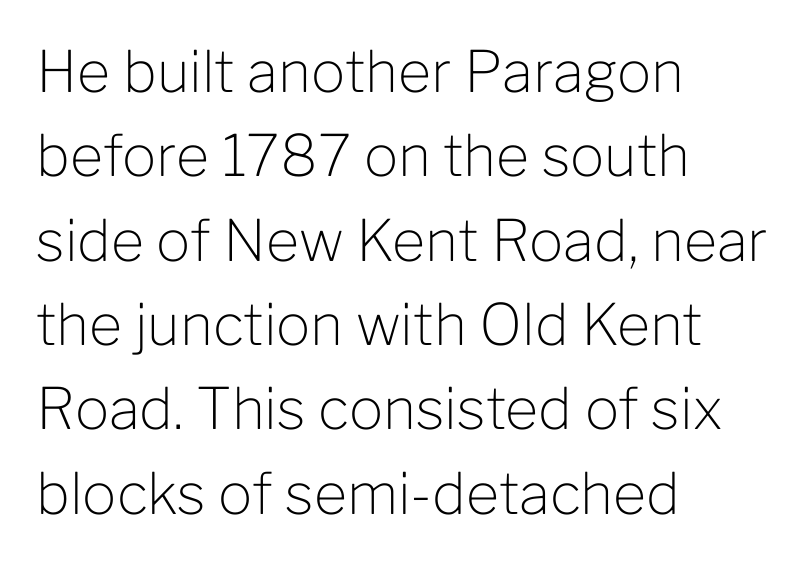
Q: Is the text bold? A: No.
Q: Is the text italic (slanted)? A: No, it is upright.
Q: Is the typeface a serif or a sans-serif typeface? A: Sans-serif.
Q: Is the text underlined? A: No.
Q: How is the paragraph aligned? A: Left-aligned.
Q: Is the spacing between letters normal or unusually wide? A: Normal.
Q: Is the spacing between lines tight, normal or loose? A: Normal.
Q: Width (condensed, normal, or wide)? A: Normal.
Q: Stroke contrast? A: Low.
Q: x-height? A: Medium.
Q: Monospaced? A: No.
